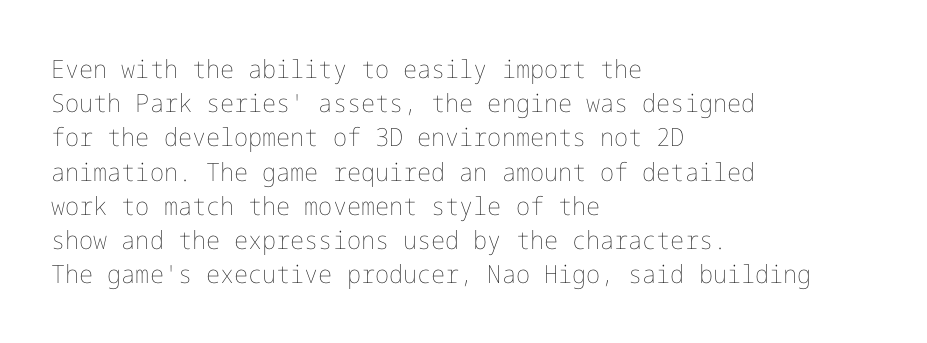
The area under the type is left untouched. A roman cut, with each character standing at attention. Observe the ordinary spacing: letters are neighbours, not strangers. Notice how the passage keeps a crisp vertical edge on the left only.
